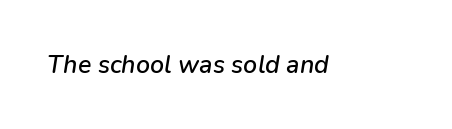
Words float on clear page, feet unadorned. The typography opts for an oblique posture over an upright one. Glyph-to-glyph distance matches everyday printed text.
